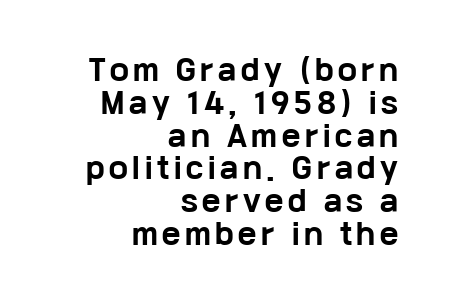
The image shows 28 px bold, wide sans-serif type, upright; set right-aligned, line spacing 1.17x, not underlined; low stroke contrast and a medium x-height.
